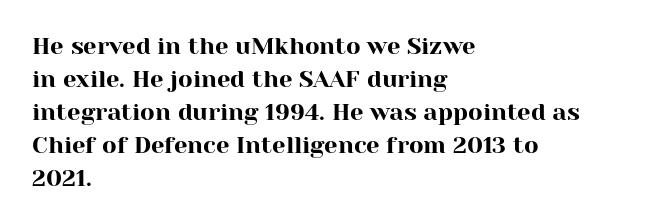
Q: Is the text italic (slanted)? A: No, it is upright.
Q: Is the text underlined? A: No.
Q: How is the paragraph aligned? A: Left-aligned.
Q: Is the spacing between letters normal or unusually wide? A: Normal.
Q: Is the spacing between lines tight, normal or loose? A: Normal.
